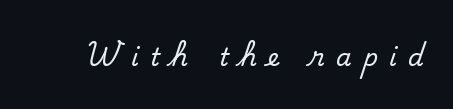
The strokes carry an ordinary text weight at most. Glance below the letters and you will spot only blank space. Inter-character spacing is expanded well beyond the font's built-in metrics.
